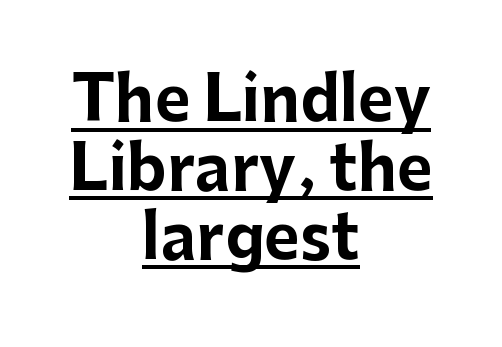
The image shows 61 px bold sans-serif type, upright; set centered, tight line spacing (1.13x), normal letter spacing, underlined; low stroke contrast and a medium x-height.
